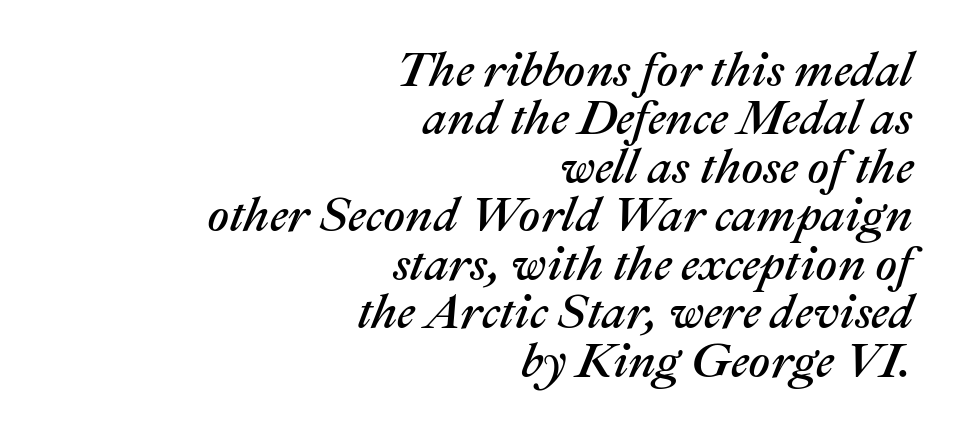
The image shows 48 px text type, italic (leaning right); set right-aligned, tight line spacing (1.01x), normal letter spacing, not underlined; medium stroke contrast and a medium x-height.
